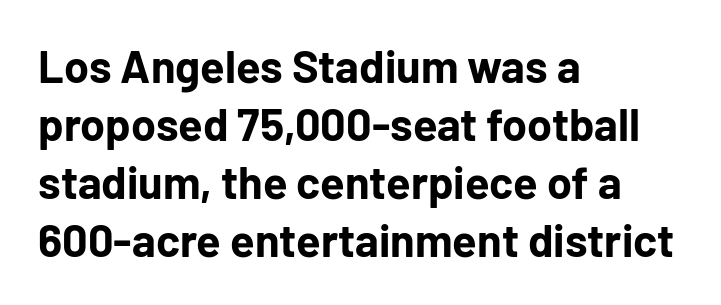
The image shows 45 px bold sans-serif type, upright; set left-aligned, normal line spacing (1.29x), normal letter spacing, not underlined; low stroke contrast and a medium x-height.
